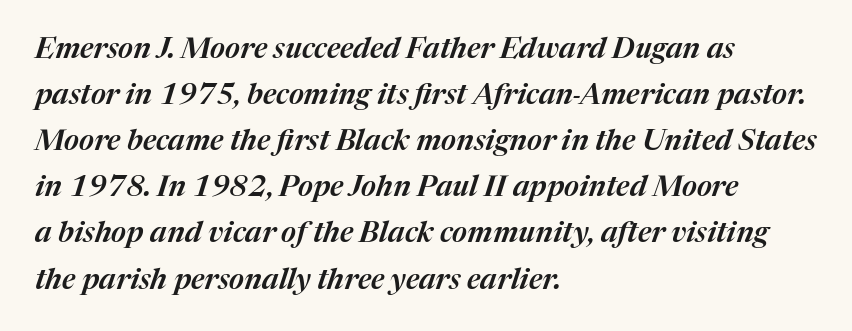
{"italic": "yes", "lean": "right", "slant_degrees": 17, "width": "normal", "stroke_contrast": "medium", "x_height": "medium", "monospaced": "no", "underline": "no", "align": "left", "line_spacing": "normal", "line_spacing_ratio": 1.59, "letter_spacing": "normal", "letter_spacing_em": 0.0, "glyph_px": 29}
